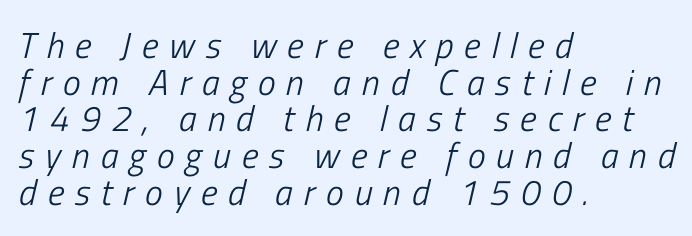
When letters slant like this, we call the style italic. Every row of glyphs begins at an identical x-position on the left. Proportional: the letters do not fall into vertical columns. Someone cranked the tracking dial way up on this one.
